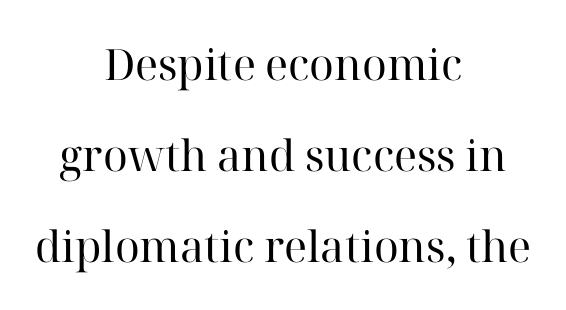
Q: Is the text bold? A: No.
Q: Is the text italic (slanted)? A: No, it is upright.
Q: Is the typeface a serif or a sans-serif typeface? A: Serif.
Q: Is the text underlined? A: No.
Q: How is the paragraph aligned? A: Centered.
Q: Is the spacing between letters normal or unusually wide? A: Normal.
Q: Is the spacing between lines tight, normal or loose? A: Loose.
Q: Width (condensed, normal, or wide)? A: Normal.
Q: Stroke contrast? A: High.
Q: x-height? A: Medium.
Q: Monospaced? A: No.
